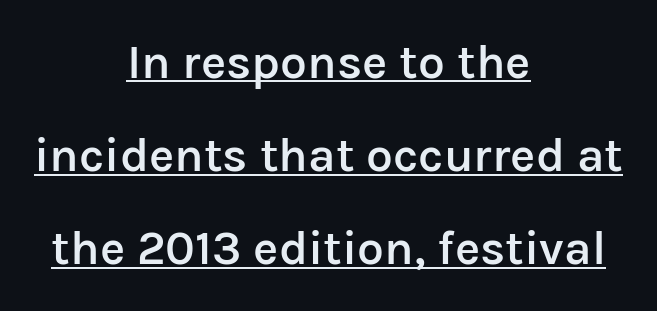
Q: Is the text bold? A: Semi-bold.
Q: Is the text italic (slanted)? A: No, it is upright.
Q: Is the typeface a serif or a sans-serif typeface? A: Sans-serif.
Q: Is the text underlined? A: Yes.
Q: How is the paragraph aligned? A: Centered.
Q: Is the spacing between letters normal or unusually wide? A: Normal.
Q: Is the spacing between lines tight, normal or loose? A: Loose.
Q: Width (condensed, normal, or wide)? A: Normal.
Q: Stroke contrast? A: Low.
Q: x-height? A: Medium.
Q: Monospaced? A: No.
